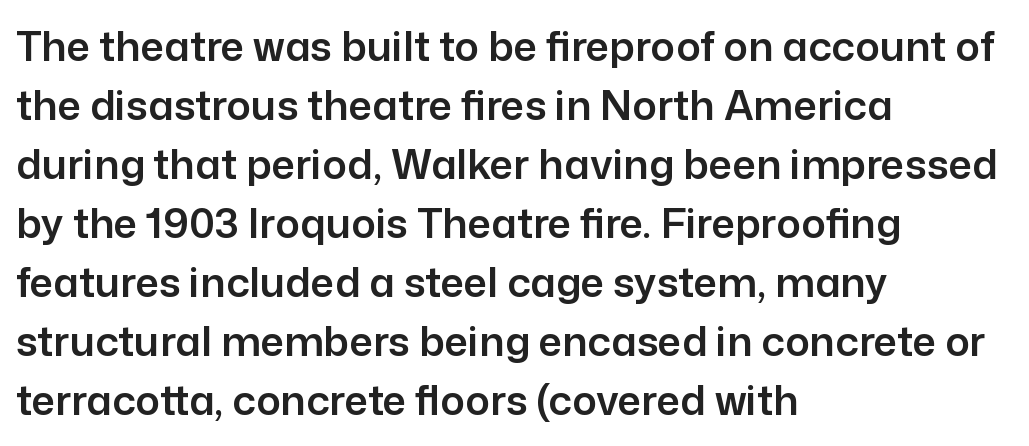
Q: Is the text italic (slanted)? A: No, it is upright.
Q: Is the typeface a serif or a sans-serif typeface? A: Sans-serif.
Q: Is the text underlined? A: No.
Q: How is the paragraph aligned? A: Left-aligned.
Q: Is the spacing between letters normal or unusually wide? A: Normal.
Q: Is the spacing between lines tight, normal or loose? A: Normal.
Q: Width (condensed, normal, or wide)? A: Normal.
Q: Stroke contrast? A: Low.
Q: x-height? A: Medium.
Q: Monospaced? A: No.
